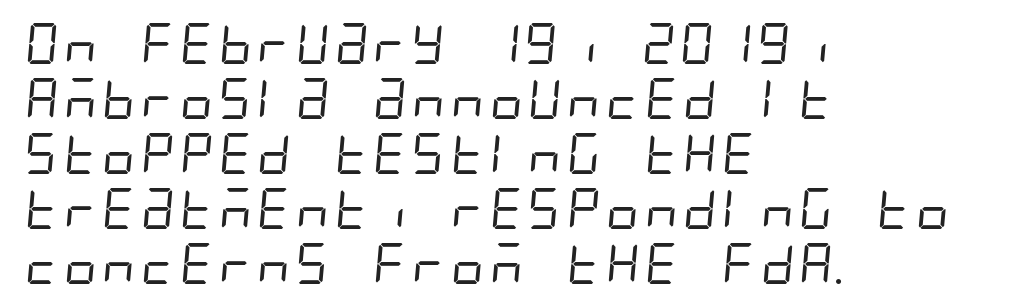
Q: Is the text bold? A: No.
Q: Is the typeface a serif or a sans-serif typeface? A: Sans-serif.
Q: Is the text underlined? A: No.
Q: How is the paragraph aligned? A: Left-aligned.
Q: Is the spacing between letters normal or unusually wide? A: Normal.
Q: Is the spacing between lines tight, normal or loose? A: Normal.
Q: Width (condensed, normal, or wide)? A: Condensed.
Q: Stroke contrast? A: Low.
Q: x-height? A: Large.
